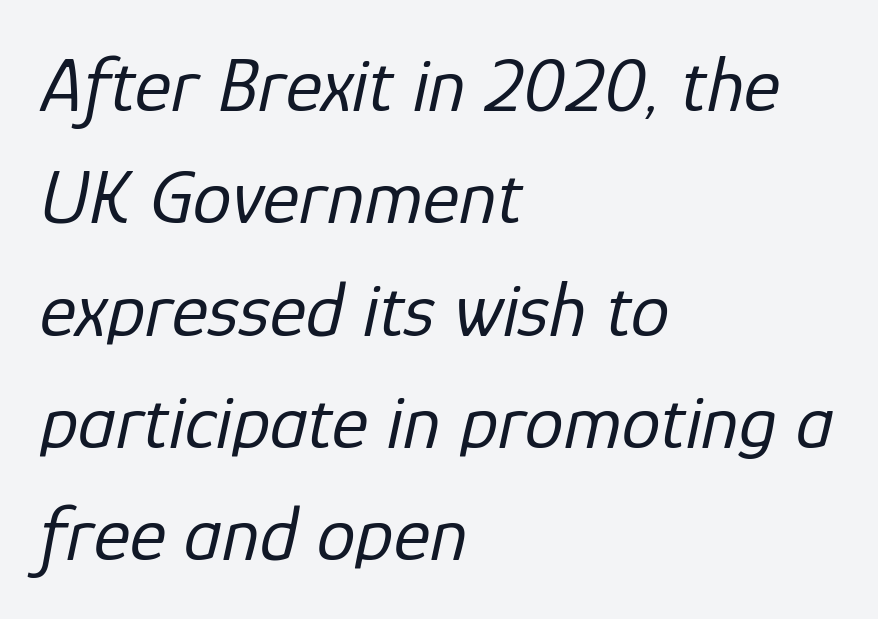
The image shows 78 px regular-weight type, italic (leaning right); set left-aligned, normal line spacing (1.44x), normal letter spacing, not underlined; low stroke contrast and a medium x-height.
